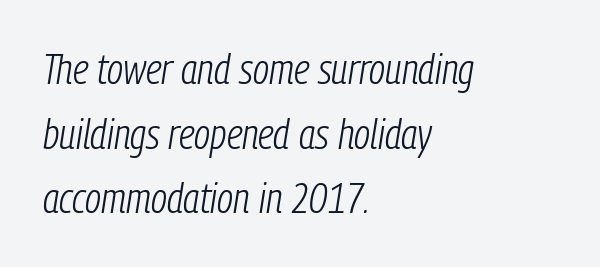
A normal amount of white space separates one row of letters from the next. The passage shown is typed in a proportional face where columns would drift. Would a proofreader flag this as italicized? Yes. Descenders are the only things crossing below the line. Default kerning and tracking; the words read as compact shapes. The typesetter chose a ragged-right arrangement here.
